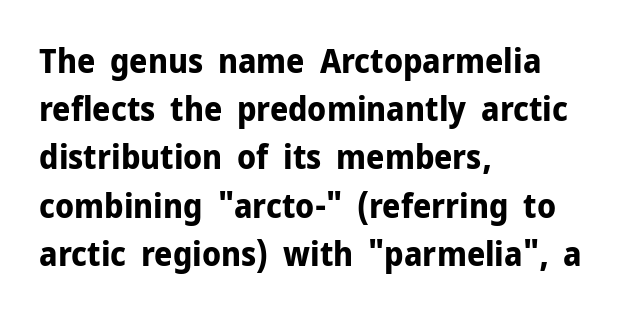
The face used here is proportionally spaced, like ordinary book or web type. Reading down the column, the eye jumps a familiar distance to each next line. The specimen reads as upright at a glance. The designer went with a sans here, leaving each stem footless. If you drew a ruler down the left edge, every line would touch it.
